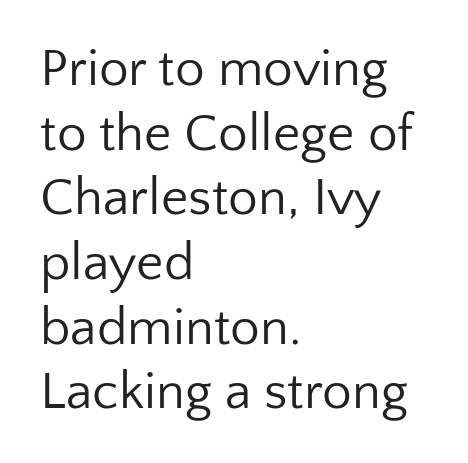
Ordinary non-slanted type is in use. The text was rendered using a sans face with plain stroke endings. The words here are not underlined. Caption: standard tracking, unaltered.
